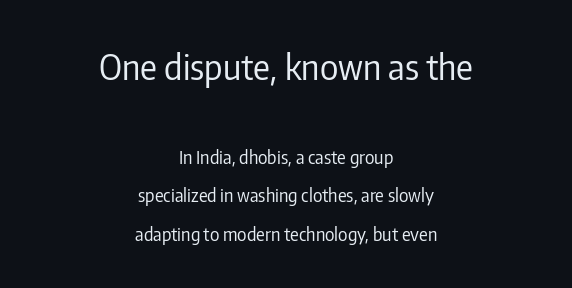
{"serif": "no", "italic": "no", "bold": "no", "weight": "regular", "width": "condensed", "stroke_contrast": "low", "x_height": "medium", "monospaced": "no", "underline": "no", "align": "center", "line_spacing": "loose", "line_spacing_ratio": 2.12, "letter_spacing": "normal", "letter_spacing_em": 0.0, "larger_block": "first", "size_ratio": 1.94, "glyph_px": 35}
